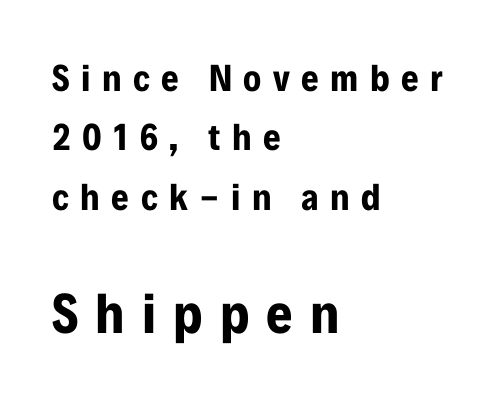
Q: Is the text bold? A: Yes.
Q: Is the text italic (slanted)? A: No, it is upright.
Q: Is the typeface a serif or a sans-serif typeface? A: Sans-serif.
Q: Is the text underlined? A: No.
Q: How is the paragraph aligned? A: Left-aligned.
Q: Is the spacing between letters normal or unusually wide? A: Unusually wide.
Q: Is the spacing between lines tight, normal or loose? A: Normal.
Q: Which block of text is set in a larger size, the first (top) or the second (bottom)? A: The second (bottom) one.
Q: Width (condensed, normal, or wide)? A: Condensed.
Q: Stroke contrast? A: Low.
Q: x-height? A: Medium.
Q: Monospaced? A: No.
